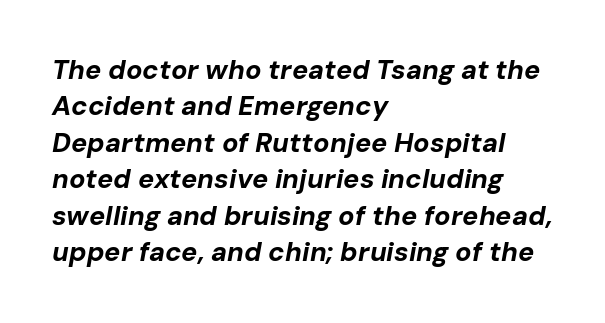
Q: Is the text bold? A: Yes.
Q: Is the text italic (slanted)? A: Yes, it leans right by about 10 degrees.
Q: Is the text underlined? A: No.
Q: How is the paragraph aligned? A: Left-aligned.
Q: Is the spacing between letters normal or unusually wide? A: Normal.
Q: Is the spacing between lines tight, normal or loose? A: Normal.
